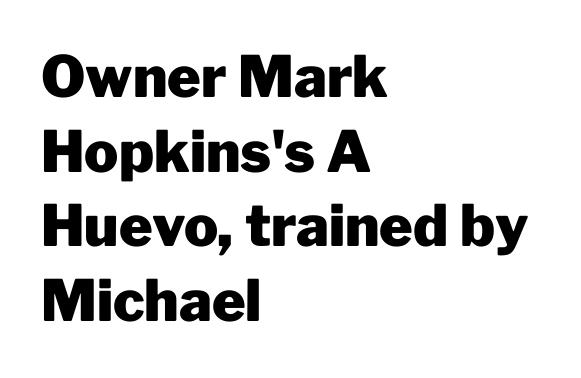
{"serif": "no", "italic": "no", "bold": "yes", "weight": "heavy", "width": "normal", "stroke_contrast": "low", "x_height": "medium", "monospaced": "no", "underline": "no", "align": "left", "line_spacing": "normal", "line_spacing_ratio": 1.31, "letter_spacing": "normal", "letter_spacing_em": 0.0, "glyph_px": 57}
